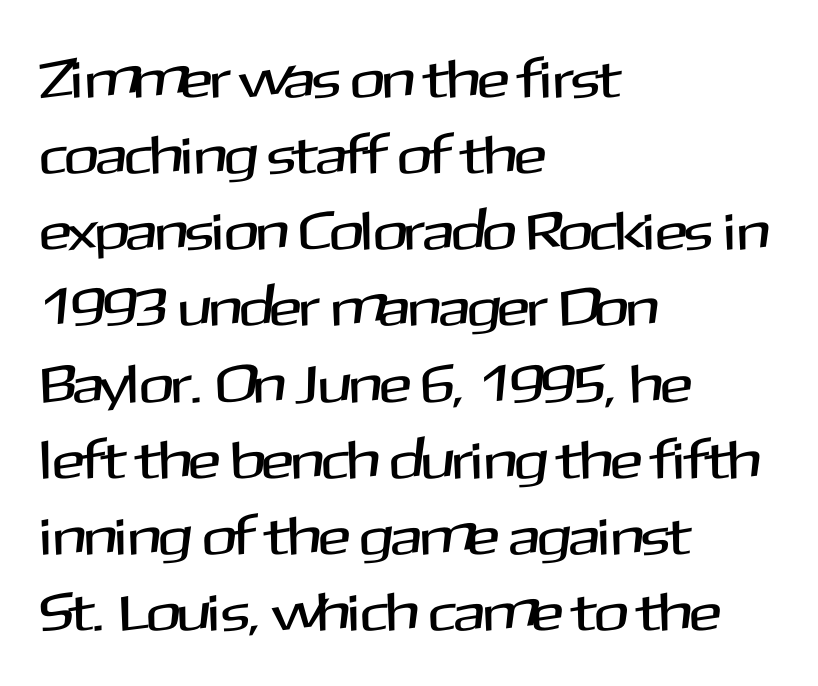
Q: Is the text italic (slanted)? A: No, it is upright.
Q: Is the typeface a serif or a sans-serif typeface? A: Sans-serif.
Q: Is the text underlined? A: No.
Q: How is the paragraph aligned? A: Left-aligned.
Q: Is the spacing between letters normal or unusually wide? A: Normal.
Q: Is the spacing between lines tight, normal or loose? A: Normal.
Q: Width (condensed, normal, or wide)? A: Normal.
Q: Stroke contrast? A: Medium.
Q: x-height? A: Medium.
Q: Monospaced? A: No.
